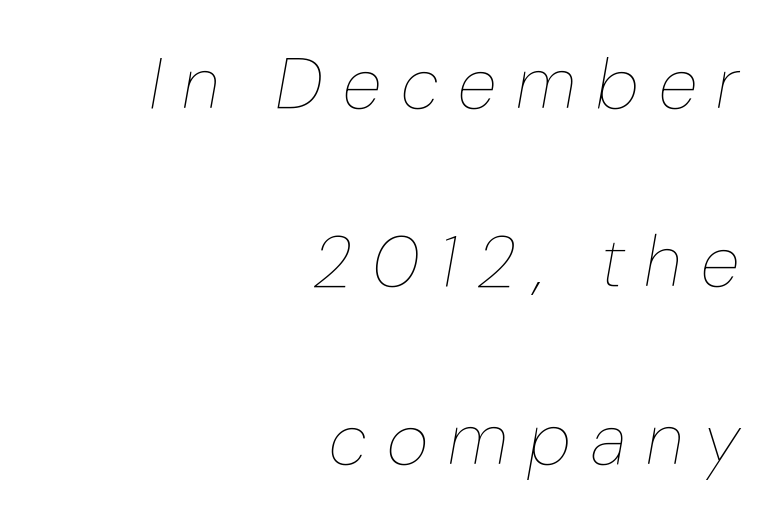
Q: Is the text bold? A: No.
Q: Is the text italic (slanted)? A: Yes, it leans right by about 10 degrees.
Q: Is the text underlined? A: No.
Q: How is the paragraph aligned? A: Right-aligned.
Q: Is the spacing between letters normal or unusually wide? A: Unusually wide.
Q: Is the spacing between lines tight, normal or loose? A: Loose.
Q: Width (condensed, normal, or wide)? A: Normal.
Q: Stroke contrast? A: Low.
Q: x-height? A: Medium.
Q: Monospaced? A: No.
